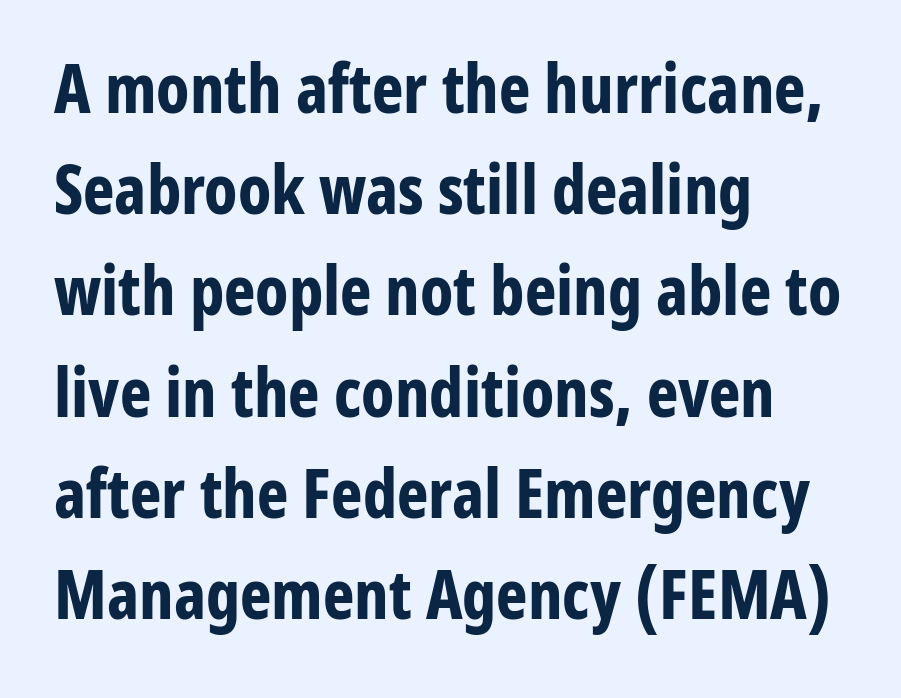
The image shows 67 px bold, condensed sans-serif type, upright; set left-aligned, normal line spacing (1.51x), normal letter spacing, not underlined; low stroke contrast and a medium x-height.
